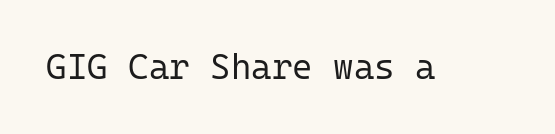
{"serif": "no", "italic": "no", "bold": "no", "weight": "regular", "width": "normal", "stroke_contrast": "low", "x_height": "medium", "monospaced": "yes", "underline": "no", "letter_spacing": "normal", "letter_spacing_em": 0.0, "glyph_px": 35}
